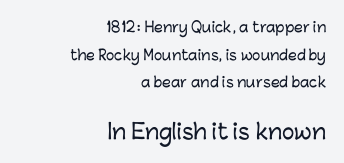
Words float on clear page, feet unadorned. Quick note: interline space is abundant. All the whitespace from short lines collects on the left. Caption: upper text group reduced, lower text group enlarged. Quick note: not italic, upright.
